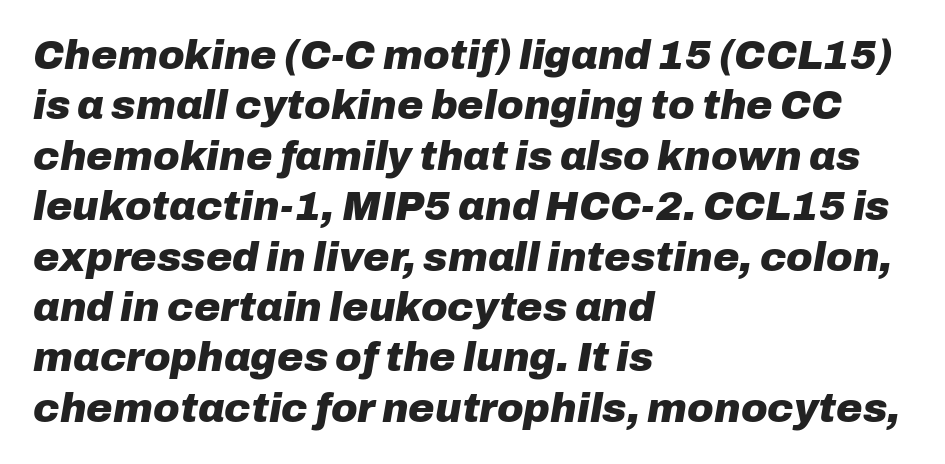
Think of a printed novel: that variable character pitch is what you see here. Tracking here is standard; glyphs follow each other at the usual distance. The face used here has a pronounced slope to its letters. Heavy, bold letterforms. Alignment: flush left.
